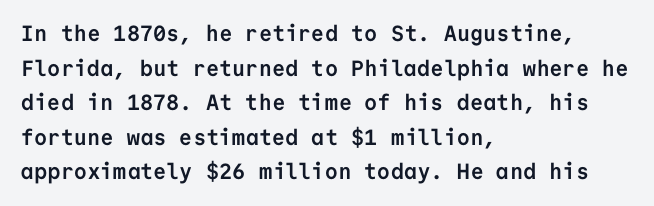
{"italic": "no", "bold": "yes", "underline": "no", "align": "left", "line_spacing": "normal", "line_spacing_ratio": 1.57, "letter_spacing": "normal", "letter_spacing_em": 0.0, "glyph_px": 22}
